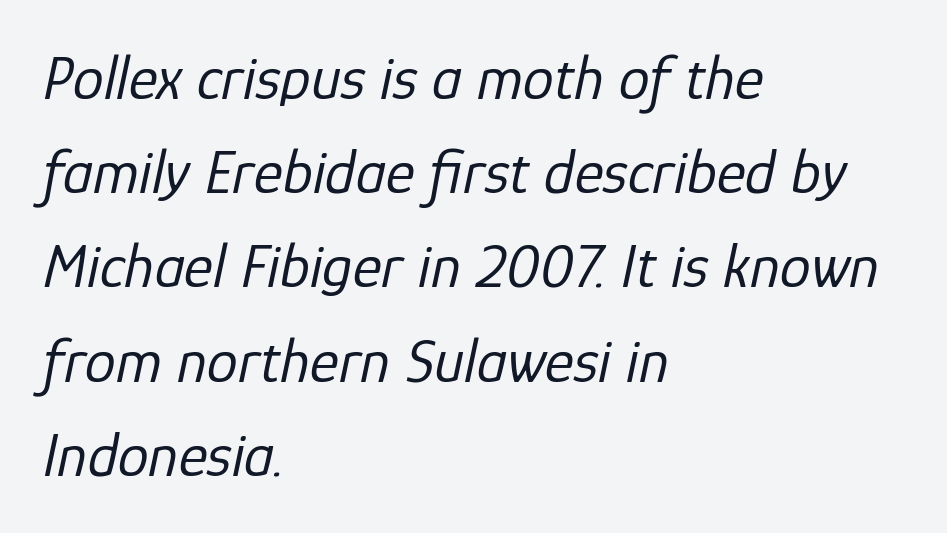
The image shows 62 px regular-weight type, italic (leaning right); set left-aligned, normal line spacing (1.52x), normal letter spacing, not underlined; low stroke contrast and a medium x-height.
